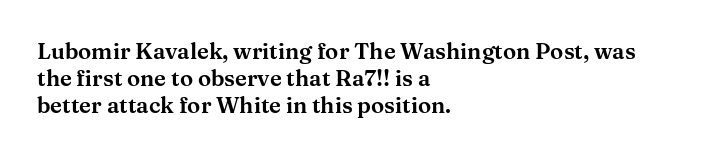
{"italic": "no", "underline": "no", "align": "left", "line_spacing_ratio": 1.23, "letter_spacing": "normal", "letter_spacing_em": 0.0, "glyph_px": 22}
